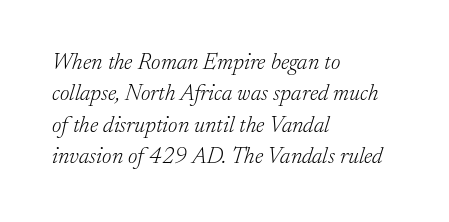
{"italic": "yes", "lean": "right", "slant_degrees": 17, "bold": "no", "underline": "no", "align": "left", "line_spacing": "normal", "line_spacing_ratio": 1.36, "letter_spacing": "normal", "letter_spacing_em": 0.0, "glyph_px": 23}
